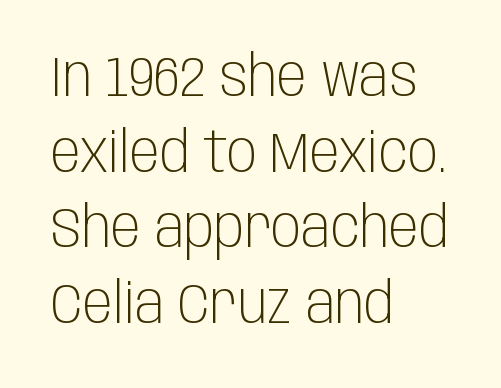
{"serif": "no", "italic": "no", "bold": "no", "weight": "light", "width": "condensed", "stroke_contrast": "low", "x_height": "large", "monospaced": "no", "underline": "no", "align": "left", "line_spacing": "normal", "line_spacing_ratio": 1.35, "letter_spacing": "normal", "letter_spacing_em": 0.0, "glyph_px": 56}
